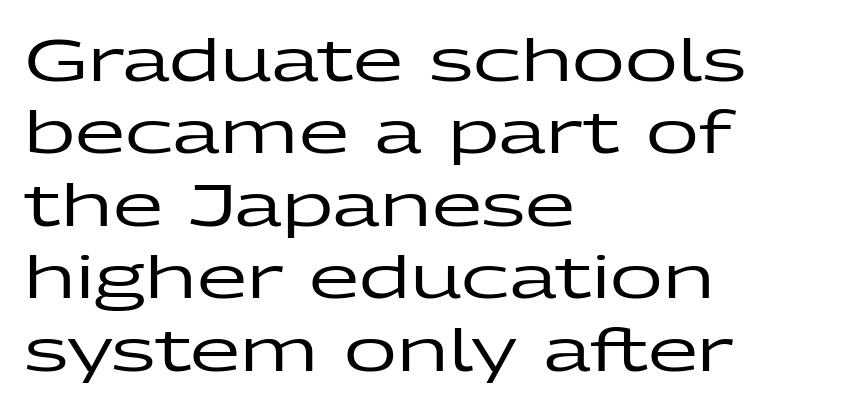
The image shows 58 px wide sans-serif type, upright; set left-aligned, normal line spacing (1.25x), normal letter spacing, not underlined; low stroke contrast and a medium x-height.
